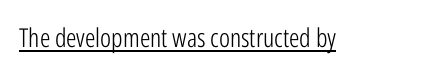
The image shows 26 px text type, upright; set normal letter spacing, underlined.
